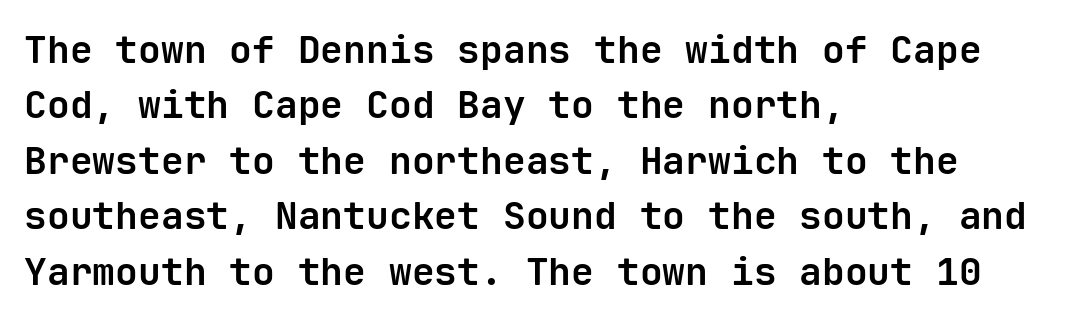
Q: Is the text bold? A: Yes.
Q: Is the text italic (slanted)? A: No, it is upright.
Q: Is the typeface a serif or a sans-serif typeface? A: Sans-serif.
Q: Is the text underlined? A: No.
Q: How is the paragraph aligned? A: Left-aligned.
Q: Is the spacing between letters normal or unusually wide? A: Normal.
Q: Is the spacing between lines tight, normal or loose? A: Normal.
Q: Width (condensed, normal, or wide)? A: Normal.
Q: Stroke contrast? A: Low.
Q: x-height? A: Medium.
Q: Monospaced? A: Yes.
